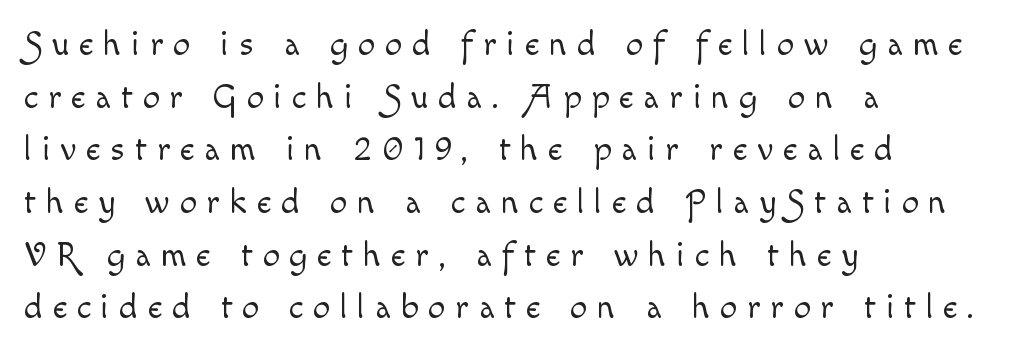
Q: Is the text bold? A: No.
Q: Is the text italic (slanted)? A: No, it is upright.
Q: Is the text underlined? A: No.
Q: How is the paragraph aligned? A: Left-aligned.
Q: Is the spacing between letters normal or unusually wide? A: Unusually wide.
Q: Is the spacing between lines tight, normal or loose? A: Normal.
Q: Width (condensed, normal, or wide)? A: Normal.
Q: x-height? A: Small.
Q: Monospaced? A: No.
